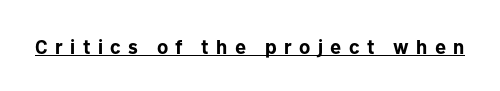
Q: Is the text bold? A: Yes.
Q: Is the text italic (slanted)? A: No, it is upright.
Q: Is the text underlined? A: Yes.
Q: Is the spacing between letters normal or unusually wide? A: Unusually wide.
